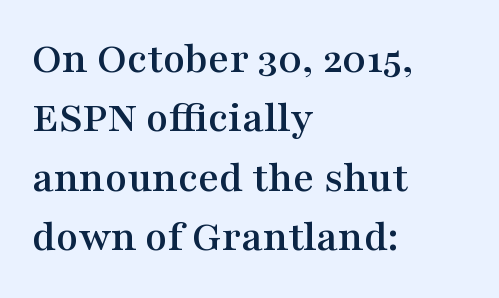
{"serif": "yes", "italic": "no", "width": "wide", "stroke_contrast": "medium", "x_height": "medium", "monospaced": "no", "underline": "no", "align": "left", "line_spacing": "normal", "line_spacing_ratio": 1.32, "letter_spacing": "normal", "letter_spacing_em": 0.0, "glyph_px": 45}
